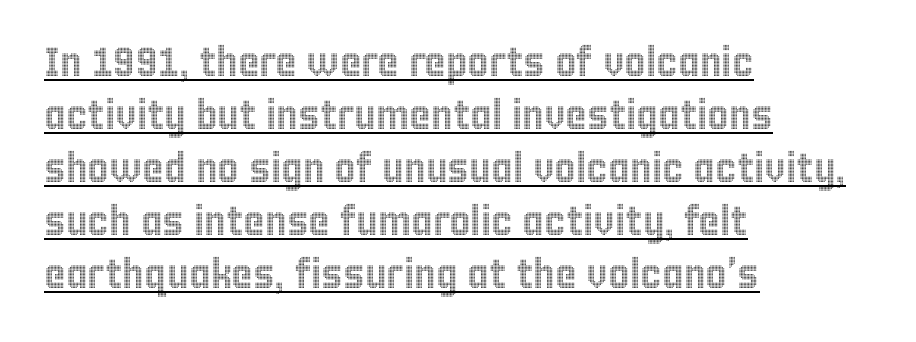
The image shows 41 px condensed type, upright; set left-aligned, normal line spacing (1.29x), normal letter spacing, underlined; a large x-height.
